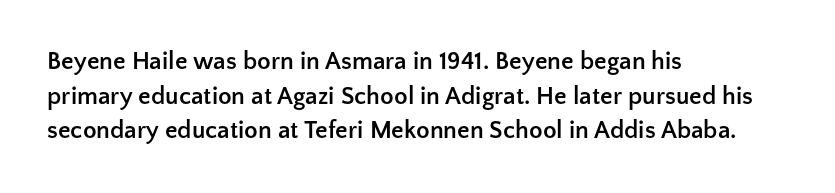
The image shows 25 px bold type, upright; set left-aligned, normal line spacing (1.39x), normal letter spacing, not underlined.
